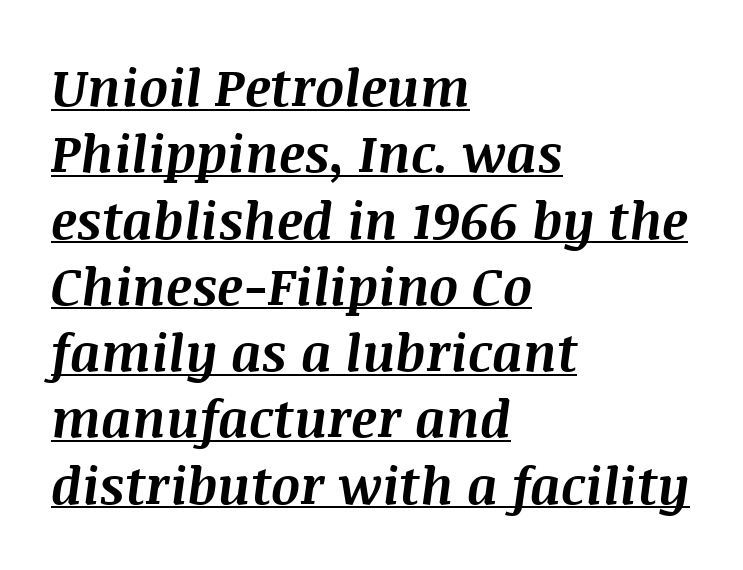
Q: Is the text bold? A: Yes.
Q: Is the text italic (slanted)? A: Yes, it leans right by about 8 degrees.
Q: Is the text underlined? A: Yes.
Q: How is the paragraph aligned? A: Left-aligned.
Q: Is the spacing between letters normal or unusually wide? A: Normal.
Q: Is the spacing between lines tight, normal or loose? A: Normal.
Q: Width (condensed, normal, or wide)? A: Normal.
Q: Stroke contrast? A: Medium.
Q: x-height? A: Large.
Q: Monospaced? A: No.
